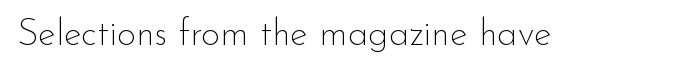
Each letter keeps its own natural width here, so spacing adapts to shape. No chunkiness to these letters — they're not bold. Check the space under the baseline: it is left empty. Quick note: not italic, upright.
